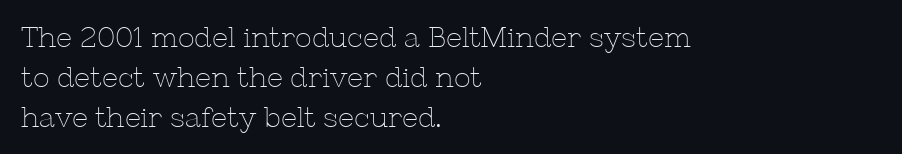
Posture: upright roman. Unlike a clean sans, this face finishes its strokes with serifs. This rendering leaves character spacing at its baseline value. Has an underline been added? It has not. Is there much room between lines? A standard amount, neither cramped nor airy.
